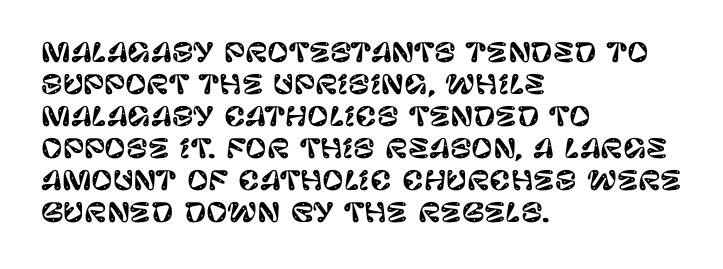
The image shows 26 px text type; set left-aligned, line spacing 1.23x, normal letter spacing, not underlined.
